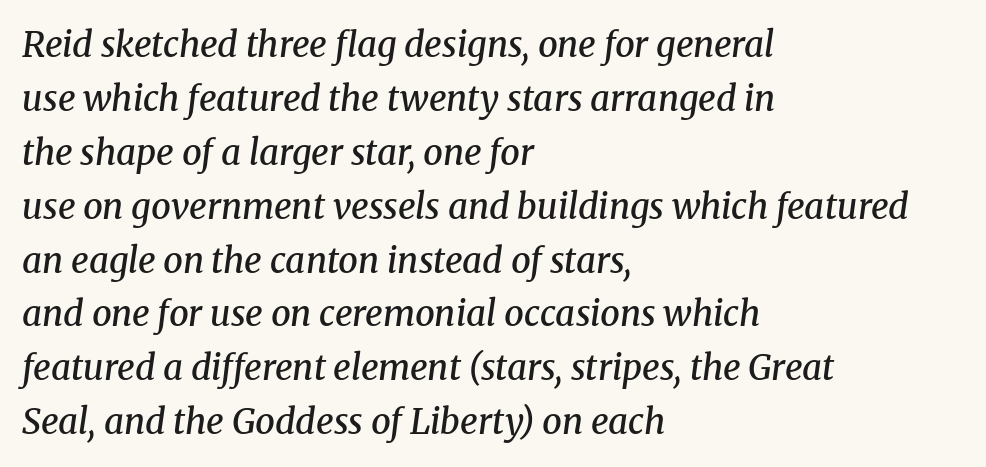
These lines are composed in type with serifs. Clear beneath every line of the passage. This rendering uses left alignment, leaving the right contour irregular. Weight: semibold (demi).
